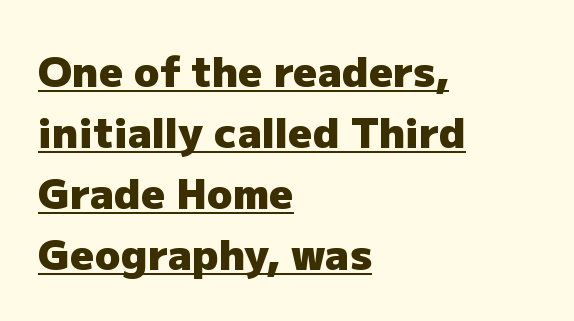
The face used here has the dense, thick strokes of a bold. Spacing between characters is what you'd get straight out of the box. Layout note: lines flush left. Does the lettering tilt? It doesn't — this is upright. Leading: standard.
